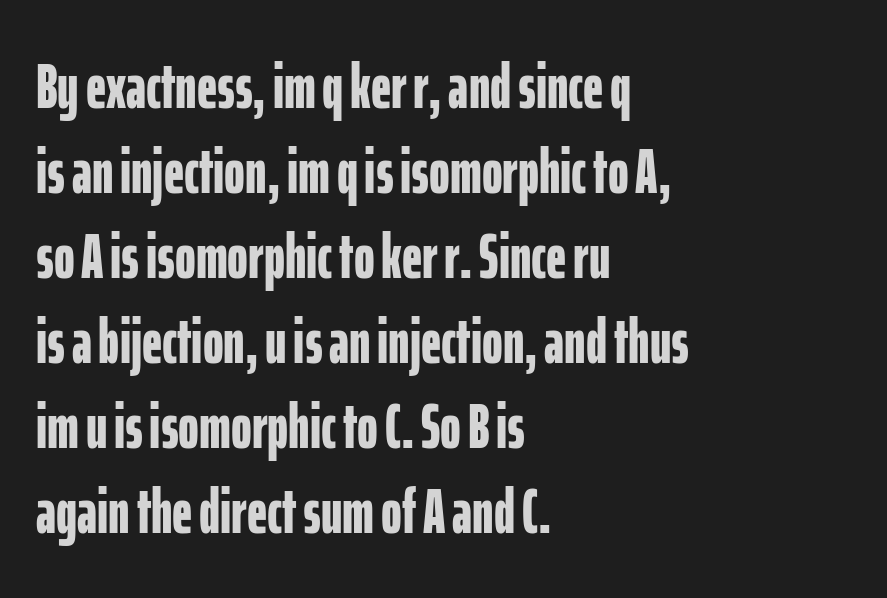
Horizontal alignment here is leftward, the default for most running prose. Here the designer chose a conventional face with non-uniform glyph widths. The line-height multiplier appears to be the usual default. Clear beneath every line of the passage. The type sits square on the baseline with zero lean.
